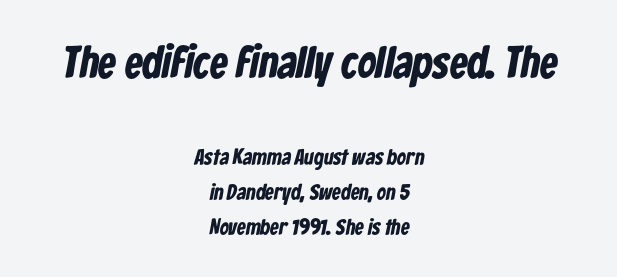
{"serif": "no", "bold": "yes", "weight": "bold", "width": "condensed", "stroke_contrast": "low", "x_height": "medium", "monospaced": "no", "underline": "no", "align": "center", "line_spacing": "normal", "line_spacing_ratio": 1.58, "letter_spacing": "normal", "letter_spacing_em": 0.0, "larger_block": "first", "size_ratio": 2.05, "glyph_px": 45}
